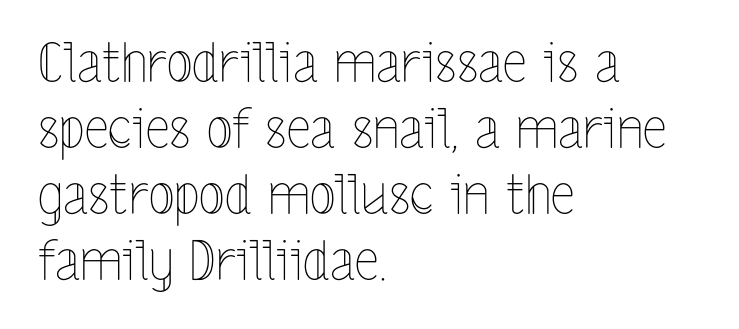
Q: Is the text bold? A: No.
Q: Is the text italic (slanted)? A: No, it is upright.
Q: Is the text underlined? A: No.
Q: How is the paragraph aligned? A: Left-aligned.
Q: Is the spacing between letters normal or unusually wide? A: Normal.
Q: Width (condensed, normal, or wide)? A: Condensed.
Q: x-height? A: Medium.
Q: Monospaced? A: No.
